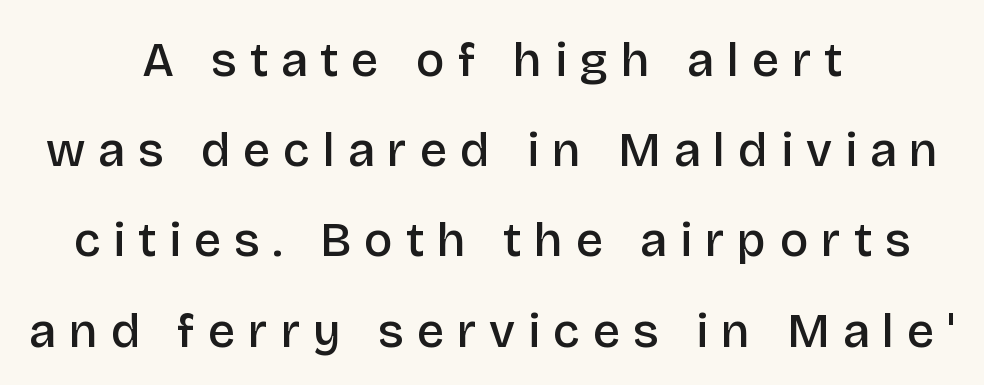
The setting favours the middle, as headings and verse often do. Typographically, this falls in the sans-serif category. Upright lettering throughout. The string is rendered with underlining switched off.
